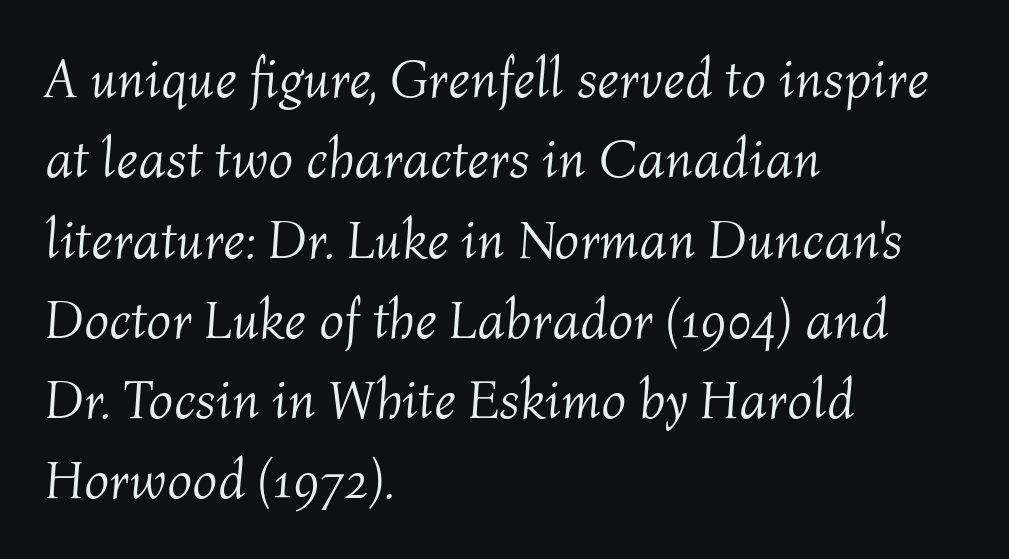
{"italic": "yes", "lean": "right", "slant_degrees": 4, "bold": "no", "weight": "light", "width": "normal", "stroke_contrast": "medium", "x_height": "medium", "monospaced": "no", "underline": "no", "align": "left", "line_spacing": "normal", "line_spacing_ratio": 1.46, "letter_spacing": "normal", "letter_spacing_em": 0.0, "glyph_px": 55}
